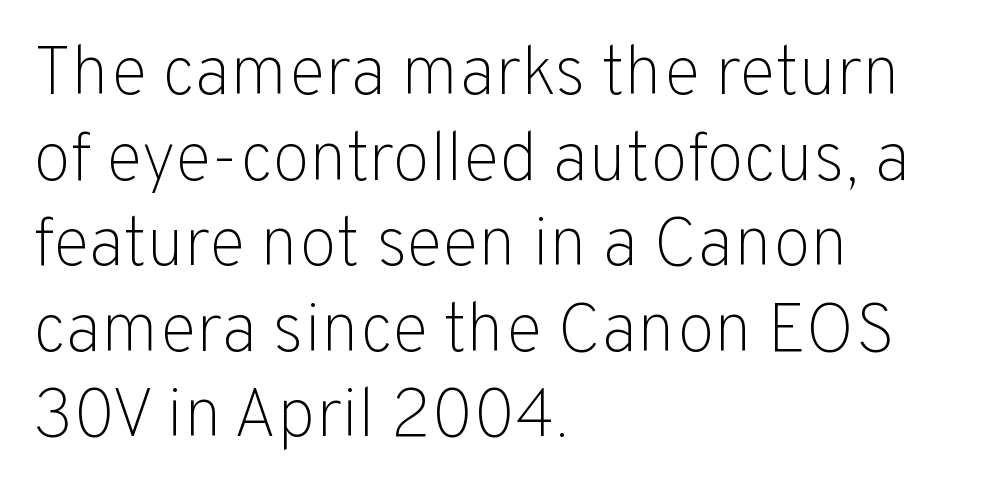
Italic? Not at all — the glyphs are vertical. Underline: absent. The type family on display is of the sans-serif kind. Each letter keeps its own natural width here, so spacing adapts to shape. The letterforms sit shoulder to shoulder at normal distance. The typesetter chose a ragged-right arrangement here.
